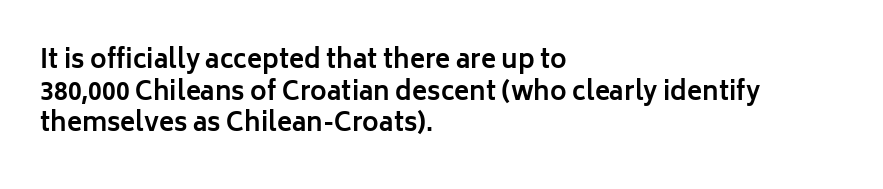
{"italic": "no", "bold": "yes", "underline": "no", "align": "left", "line_spacing": "normal", "line_spacing_ratio": 1.27, "letter_spacing": "normal", "letter_spacing_em": 0.0, "glyph_px": 25}
